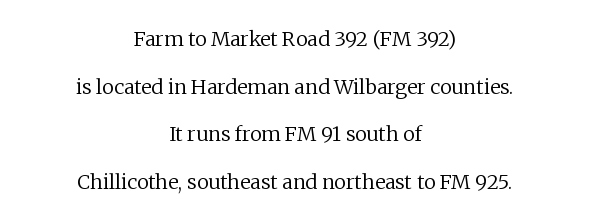
Decoration check: the copy has no underline. These lines are centered, leaving both edges ragged. Students, note that the glyphs here touch the page at normal intervals. Ascenders rise straight up at ninety degrees.
